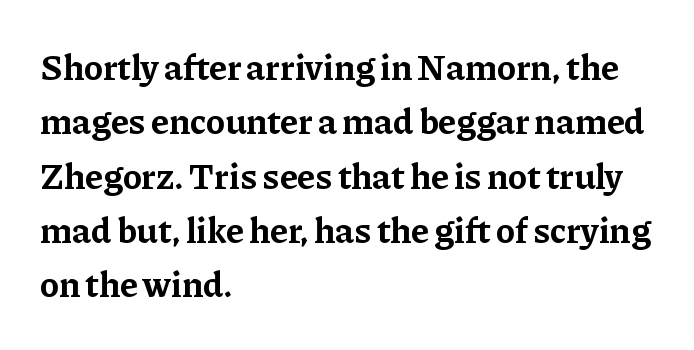
{"serif": "yes", "italic": "no", "bold": "yes", "weight": "bold", "width": "normal", "stroke_contrast": "low", "x_height": "medium", "monospaced": "no", "underline": "no", "align": "left", "line_spacing": "normal", "line_spacing_ratio": 1.51, "letter_spacing": "normal", "letter_spacing_em": 0.0, "glyph_px": 36}
